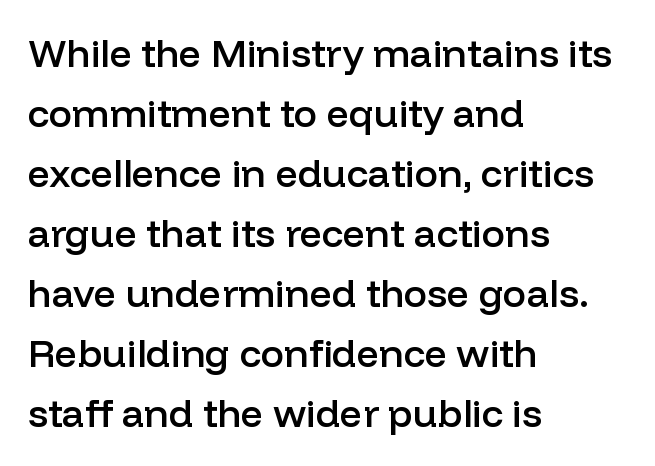
{"serif": "no", "italic": "no", "bold": "semi", "weight": "semibold", "width": "normal", "stroke_contrast": "low", "x_height": "medium", "monospaced": "no", "underline": "no", "align": "left", "line_spacing": "normal", "line_spacing_ratio": 1.54, "letter_spacing": "normal", "letter_spacing_em": 0.0, "glyph_px": 39}
